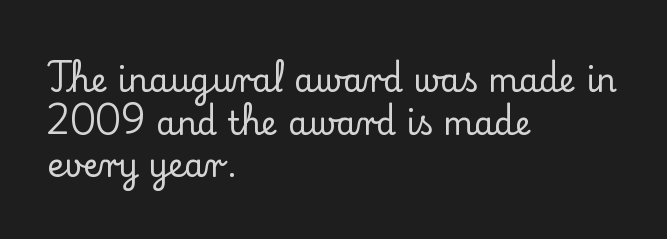
Q: Is the text italic (slanted)? A: No, it is upright.
Q: Is the typeface a serif or a sans-serif typeface? A: Serif.
Q: Is the text underlined? A: No.
Q: How is the paragraph aligned? A: Left-aligned.
Q: Is the spacing between letters normal or unusually wide? A: Normal.
Q: Is the spacing between lines tight, normal or loose? A: Normal.
Q: Width (condensed, normal, or wide)? A: Normal.
Q: Stroke contrast? A: Low.
Q: x-height? A: Small.
Q: Monospaced? A: No.
